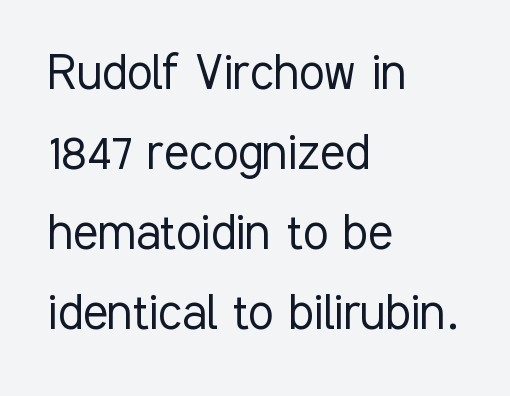
Each letter's strokes conclude bluntly, with no projecting serifs. Stems and bowls with no extra thickness — not bold. The strip under each line holds only bare page. The lines are quadded left. Notice how descenders clear the ascenders below comfortably — that's standard leading.
